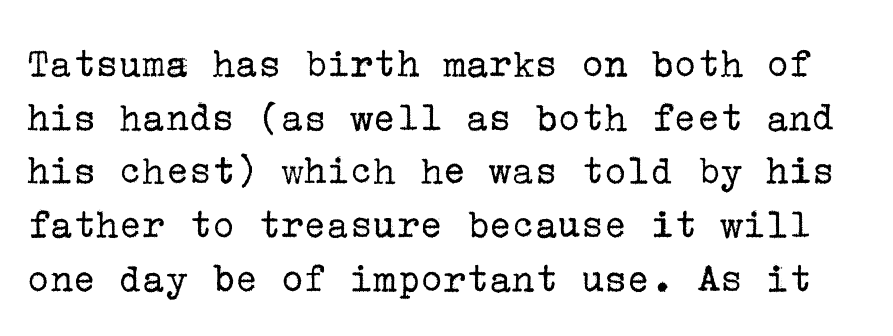
The font is comparable to plain body text, perhaps lighter. Typographically, this falls in the serif category. The gap between lines stays unmarked. You could call the tracking neutral — neither tight nor loose. Posture: vertical. Does the leading feel generous? No, just average.
